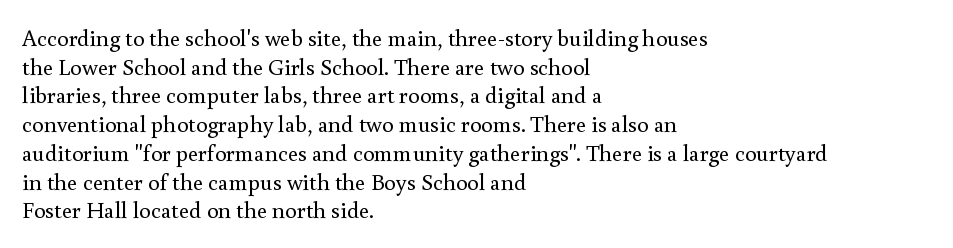
{"italic": "no", "bold": "no", "underline": "no", "align": "left", "line_spacing": "normal", "line_spacing_ratio": 1.25, "letter_spacing": "normal", "letter_spacing_em": 0.0, "glyph_px": 23}
